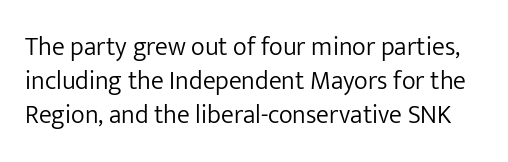
{"italic": "no", "bold": "no", "underline": "no", "line_spacing": "normal", "line_spacing_ratio": 1.3, "letter_spacing": "normal", "letter_spacing_em": 0.0, "glyph_px": 26}
